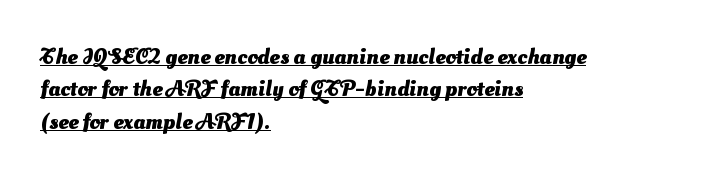
The image shows 23 px bold type; set left-aligned, normal line spacing (1.41x), normal letter spacing, underlined.
